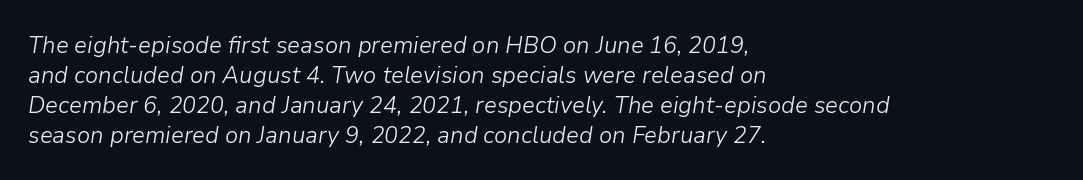
Check under the words: just untouched page. Compared with ordinary roman type, these characters are visibly tilted. One glance says typical: line gaps are just what's usual. Weight: in the light-to-regular range. Left-aligned paragraph, ragged on the right.
